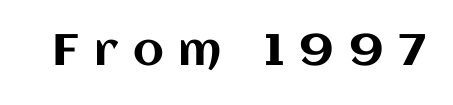
{"italic": "no", "width": "normal", "stroke_contrast": "medium", "x_height": "large", "monospaced": "no", "underline": "no", "letter_spacing": "wide", "letter_spacing_em": 0.34, "glyph_px": 44}
